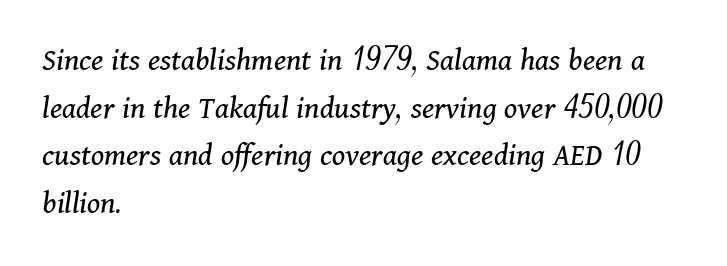
Every character sits at an angle, as italics do. The letters sit at their default tracking, neither squeezed nor spread. Each stroke keeps to a modest, everyday thickness or less. The string is rendered with underlining switched off. Varying glyph widths throughout — classic text-font behaviour. Summary of vertical rhythm: regular, with standard interline spacing.
